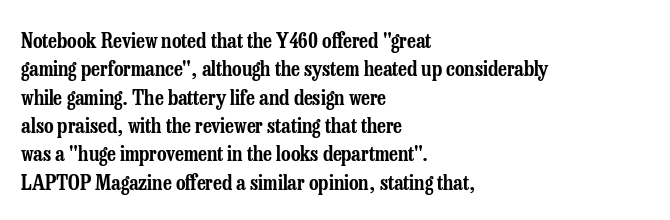
Posture: upright roman. The foot of each line stays bare and open. The passage shown stacks its lines at a standard gap. Alignment: flush left. The horizontal fit of the characters is conventional and even.
